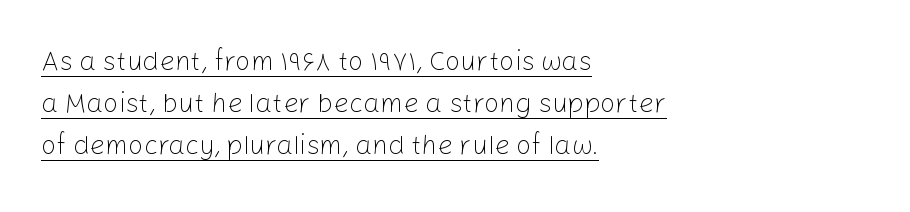
The text block is weighted toward the left margin, trailing off unevenly rightward. The line-height multiplier appears to be the usual default. This sample carries an underscore along the baseline area. Tracking here is standard; glyphs follow each other at the usual distance. Is the type heavy? It reads as light-to-regular instead. The font's upright variant was chosen for this text.
